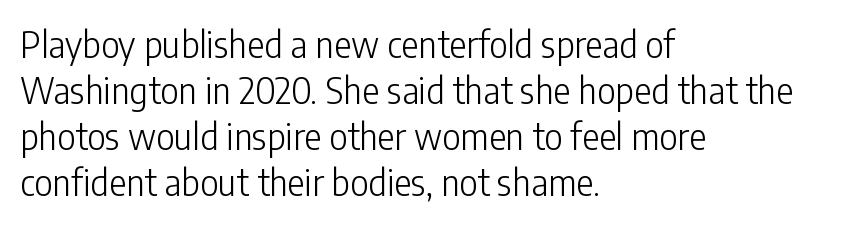
The face looks like a standard text weight, possibly lighter. Honestly, the row spacing looks completely unremarkable. Between one letter and the next there's only the usual sliver of space. The setting favours the left margin, as ordinary paragraphs usually do.
